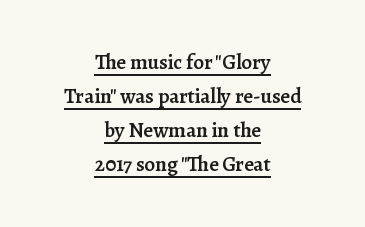
The vertical gap from one line to the next is medium. Notice how a bar underscores the lettering throughout. Weight: semibold (demi). Each word holds together tightly as a unit, with standard inter-letter gaps. Both edges are ragged and mirror each other, which tells us the setting is centered. The axis of the letterforms is exactly vertical.
